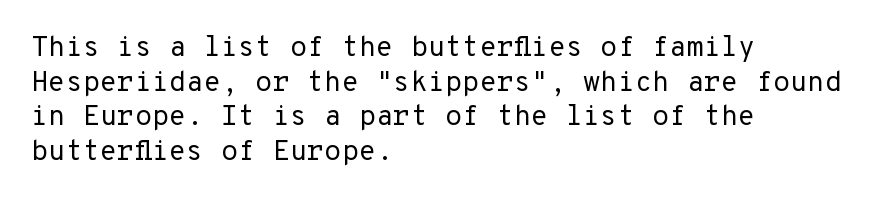
{"serif": "no", "italic": "no", "bold": "no", "weight": "regular", "width": "normal", "stroke_contrast": "low", "x_height": "medium", "underline": "no", "align": "left", "line_spacing_ratio": 1.24, "letter_spacing": "normal", "letter_spacing_em": 0.0, "glyph_px": 28}
